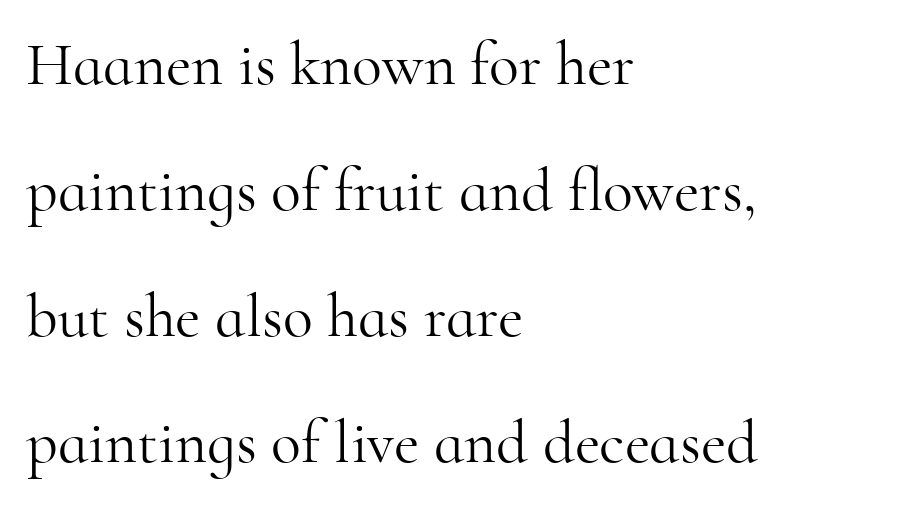
The typeface chosen for these lines features serifs. The glyphs are unaccompanied by any horizontal stroke below them. Heft: none added — not bold. The space between consecutive lines is lavish. A student would call this left alignment; a typographer would say flush left, rag right.
